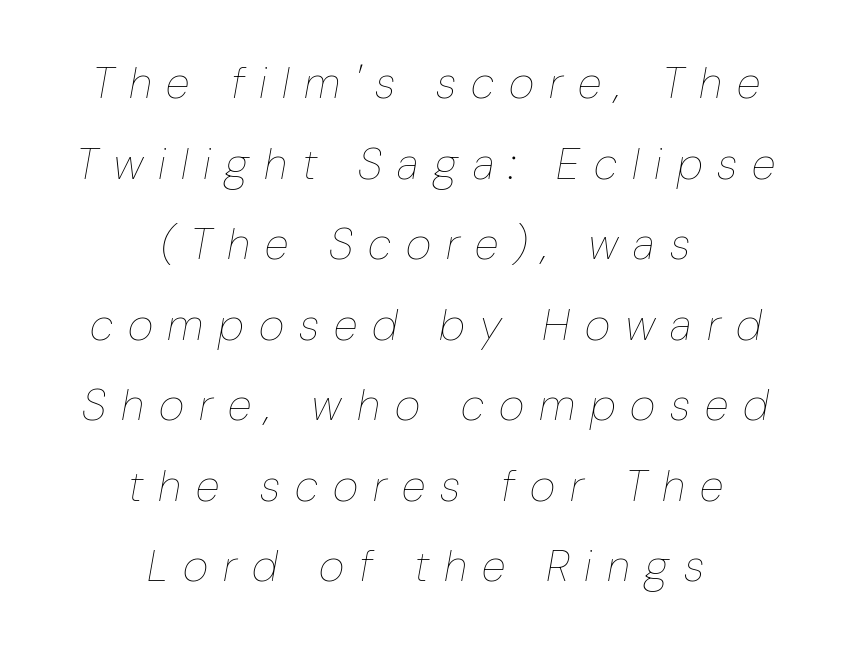
The image shows 44 px thin, condensed type, italic (leaning right); set centered, line spacing 1.83x, unusually wide letter spacing (+0.34 em), not underlined; low stroke contrast and a medium x-height.
